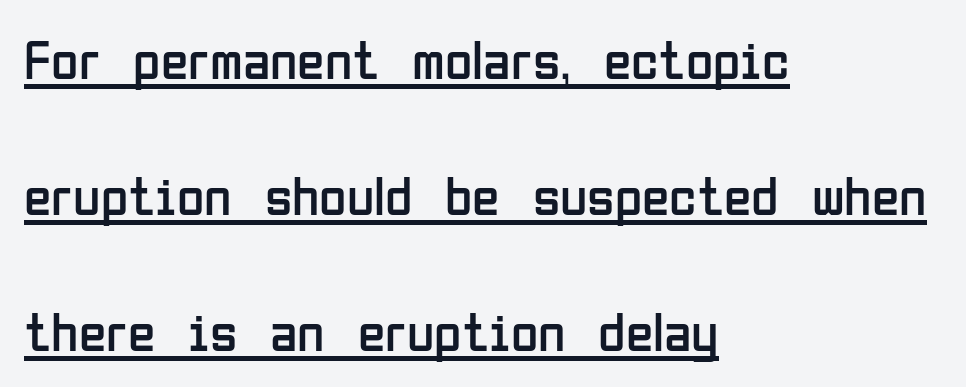
The image shows 56 px regular-weight, condensed sans-serif type, upright; set left-aligned, loose line spacing (2.43x), normal letter spacing, underlined; low stroke contrast and a medium x-height.
